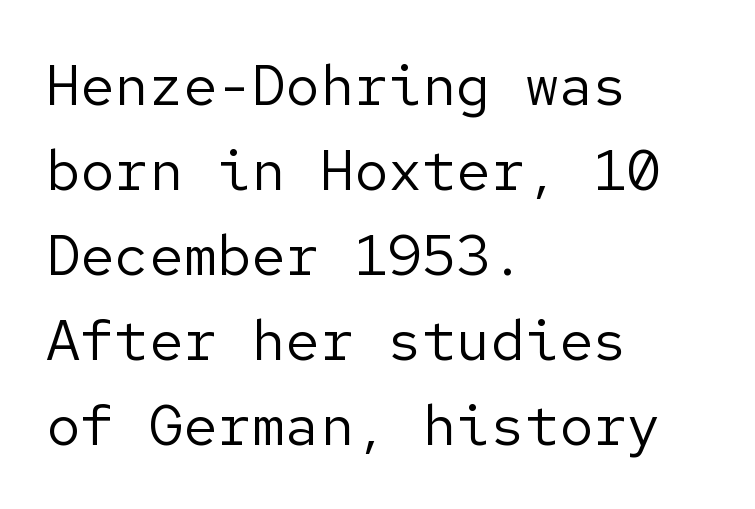
{"serif": "no", "italic": "no", "bold": "no", "weight": "regular", "width": "normal", "stroke_contrast": "low", "x_height": "medium", "underline": "no", "align": "left", "line_spacing": "normal", "line_spacing_ratio": 1.49, "letter_spacing": "normal", "letter_spacing_em": 0.0, "glyph_px": 57}
